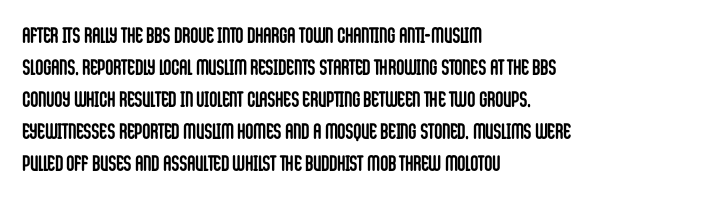
These lines were composed using upright roman letters. Bare-footed words on every line. The vertical gap from one line to the next is medium. Leftover space on each line is placed entirely after the last word. The line texture is even and compact thanks to regular tracking.
